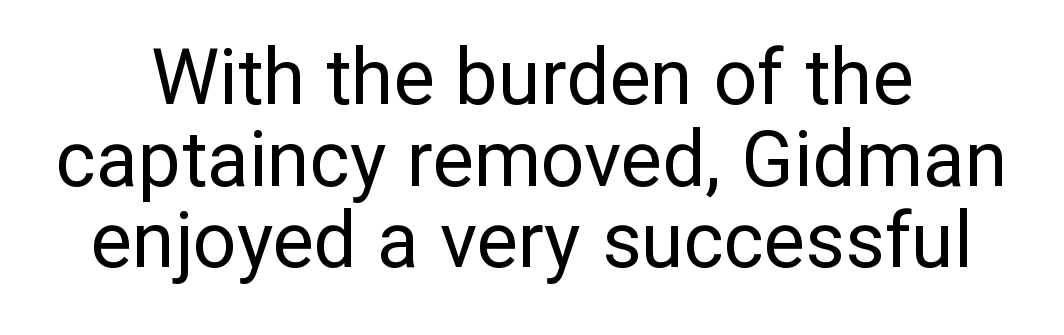
One glance says dense: line gaps are narrower than usual. Grotesque or geometric, the face here clearly has no serifs. The specimen omits any rule beneath the text block's lines. Here the designer chose a conventional face with non-uniform glyph widths. Weight: not bold — regular or lighter. Posture: upright roman.
